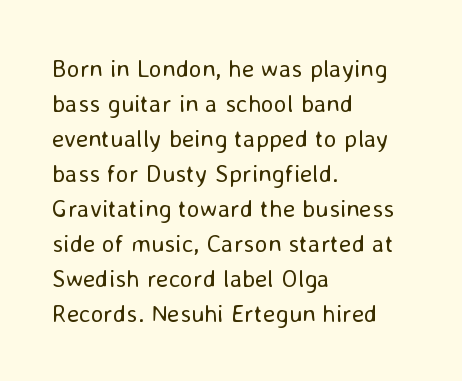
Q: Is the text bold? A: No.
Q: Is the text italic (slanted)? A: No, it is upright.
Q: Is the text underlined? A: No.
Q: How is the paragraph aligned? A: Left-aligned.
Q: Is the spacing between letters normal or unusually wide? A: Normal.
Q: Is the spacing between lines tight, normal or loose? A: Normal.
